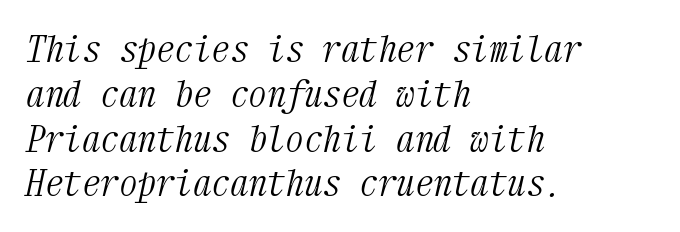
Q: Is the text bold? A: No.
Q: Is the text italic (slanted)? A: Yes, it leans right by about 12 degrees.
Q: Is the typeface a serif or a sans-serif typeface? A: Serif.
Q: Is the text underlined? A: No.
Q: How is the paragraph aligned? A: Left-aligned.
Q: Is the spacing between letters normal or unusually wide? A: Normal.
Q: Width (condensed, normal, or wide)? A: Condensed.
Q: Stroke contrast? A: Medium.
Q: x-height? A: Medium.
Q: Monospaced? A: Yes.
